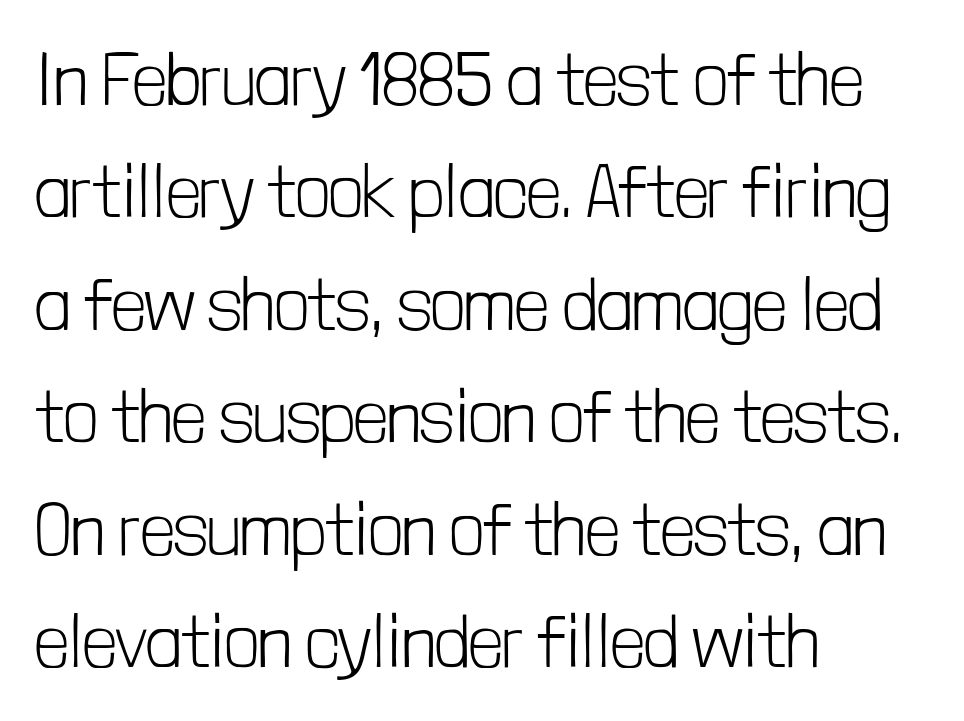
This rendering features lettering with no underline. This is the regular roman posture of the typeface. Each new line begins a customary step beneath the previous one. The face looks like a standard text weight, possibly lighter. Grotesque or geometric, the face here clearly has no serifs. This sample is left-justified, so line endings fall wherever the words run out.
